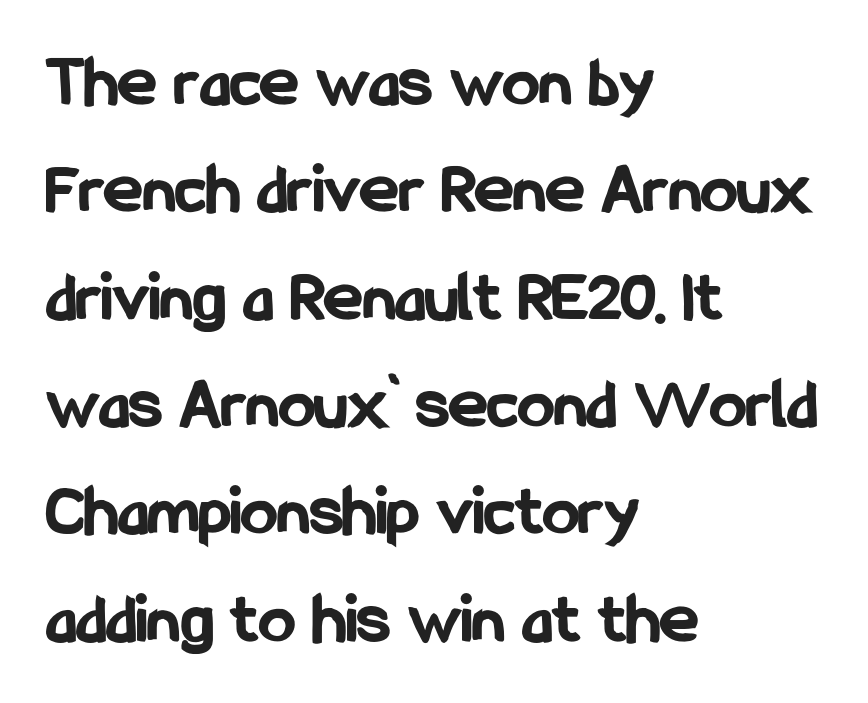
The image shows 73 px bold, condensed sans-serif type, upright; set left-aligned, normal line spacing (1.47x), normal letter spacing, not underlined; low stroke contrast and a medium x-height.
